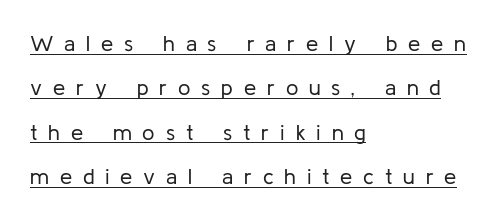
Q: Is the text bold? A: No.
Q: Is the text italic (slanted)? A: No, it is upright.
Q: Is the text underlined? A: Yes.
Q: How is the paragraph aligned? A: Left-aligned.
Q: Is the spacing between letters normal or unusually wide? A: Unusually wide.
Q: Is the spacing between lines tight, normal or loose? A: Loose.
